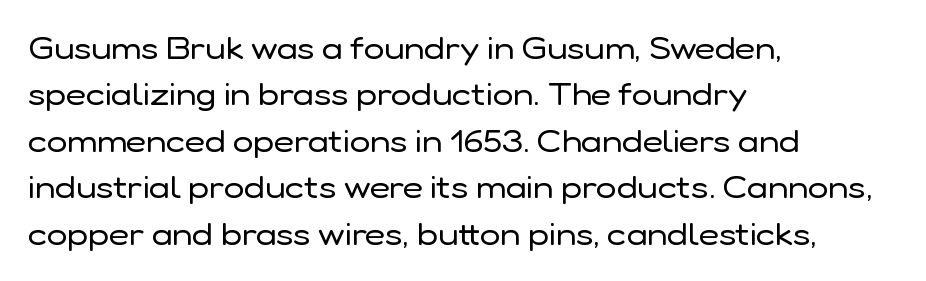
The image shows 31 px regular-weight sans-serif type, upright; set left-aligned, normal line spacing (1.5x), normal letter spacing, not underlined; low stroke contrast and a medium x-height.
